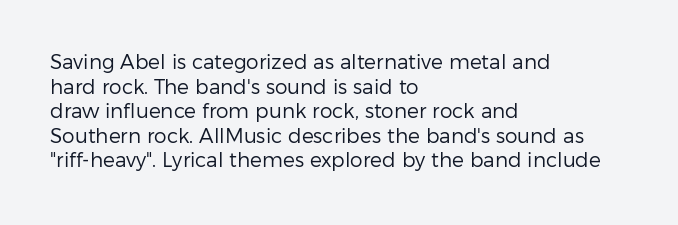
The image shows 20 px text type, upright; set left-aligned, line spacing 1.23x, normal letter spacing, not underlined.
